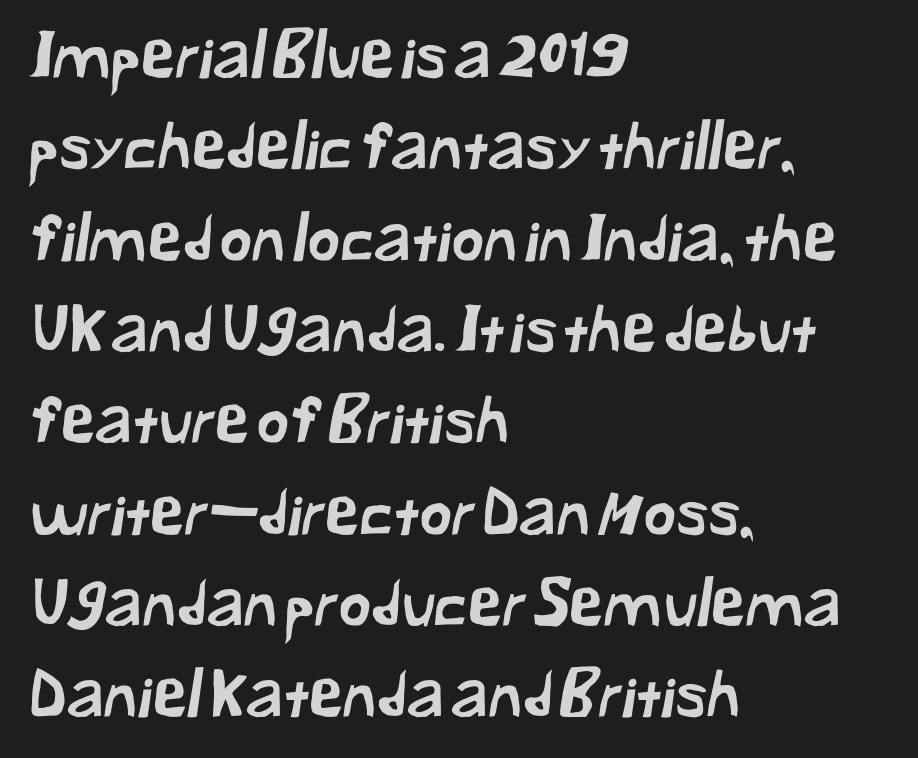
{"serif": "no", "width": "normal", "stroke_contrast": "low", "x_height": "medium", "monospaced": "no", "underline": "no", "align": "left", "line_spacing": "normal", "line_spacing_ratio": 1.45, "letter_spacing": "normal", "letter_spacing_em": 0.0, "glyph_px": 63}
